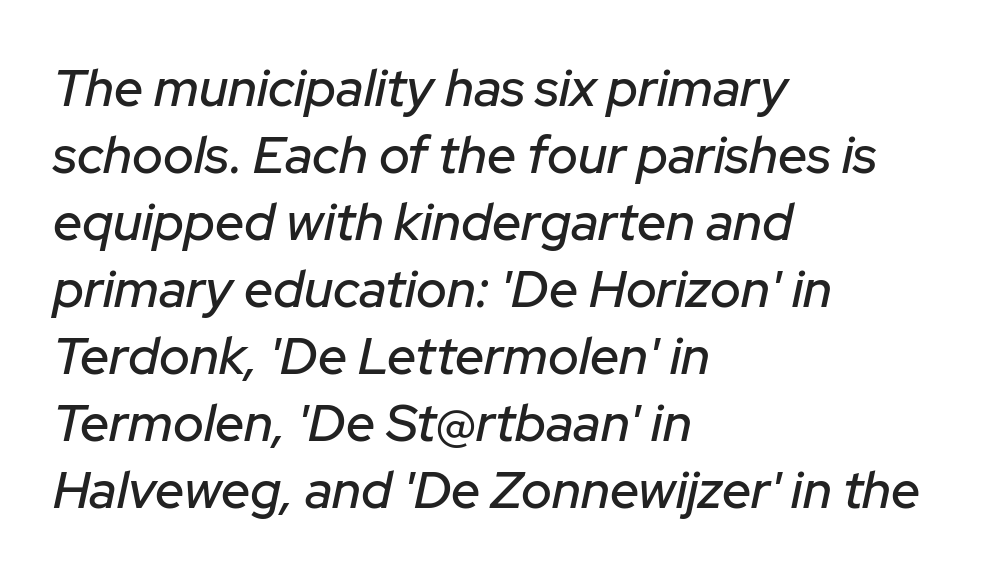
{"italic": "yes", "lean": "right", "slant_degrees": 12, "width": "normal", "stroke_contrast": "low", "x_height": "medium", "monospaced": "no", "underline": "no", "align": "left", "line_spacing": "normal", "line_spacing_ratio": 1.29, "letter_spacing": "normal", "letter_spacing_em": 0.0, "glyph_px": 52}
